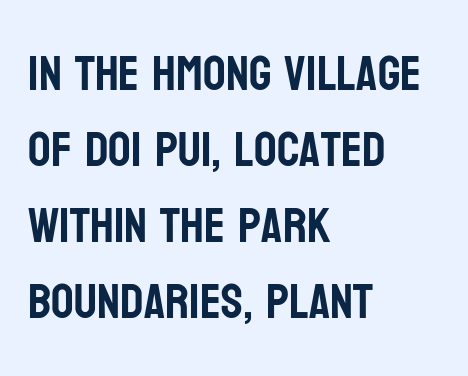
Characters follow at the spacing the type designer built in. Lines of text with bare space underneath. The lines sit at an ordinary, default distance from one another. The rendering anchors every line to the left-hand side. This is sans-serif lettering, the kind often seen on screens and signage.
